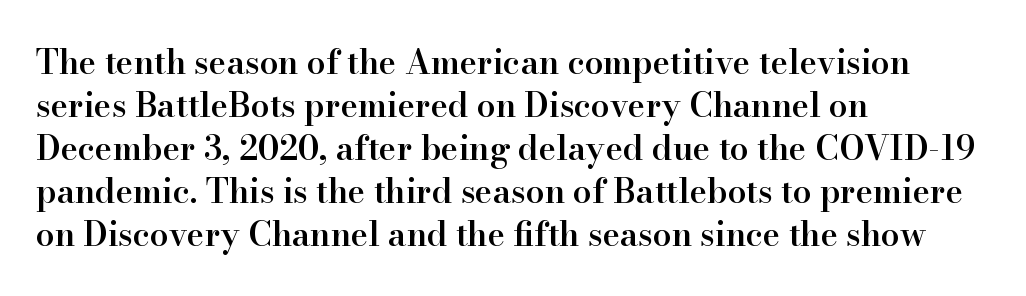
Q: Is the text bold? A: Semi-bold.
Q: Is the text italic (slanted)? A: No, it is upright.
Q: Is the typeface a serif or a sans-serif typeface? A: Serif.
Q: Is the text underlined? A: No.
Q: How is the paragraph aligned? A: Left-aligned.
Q: Is the spacing between letters normal or unusually wide? A: Normal.
Q: Is the spacing between lines tight, normal or loose? A: Normal.
Q: Width (condensed, normal, or wide)? A: Normal.
Q: Stroke contrast? A: High.
Q: x-height? A: Small.
Q: Monospaced? A: No.
